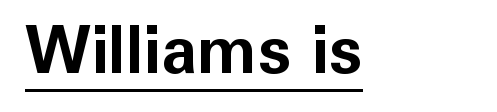
Rendered with straight, roman letterforms. Is this a fixed-width face? No — the glyphs have proportional, varying widths. Strokes here are thick enough to call this a true bold. The words here are underlined.
